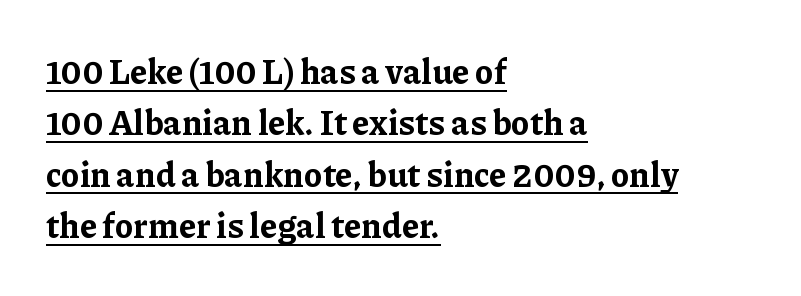
The image shows 34 px bold serif type, upright; set left-aligned, normal line spacing (1.51x), normal letter spacing, underlined; low stroke contrast and a medium x-height.
